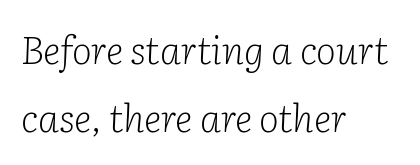
Is the type slanted? Yes — the strokes lean at a clear angle. Note the varied advance widths — an 'i' is clearly narrower than an 'm'. All the whitespace from short lines collects on the right. The text was rendered using a seriffed face with decorative stroke endings. Unbolded letterforms with no extra heft. Has an underline been added? It has not.
